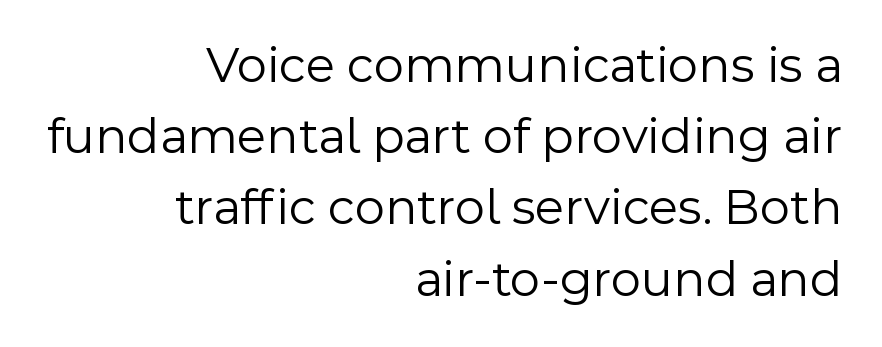
The image shows 52 px light sans-serif type, upright; set right-aligned, normal line spacing (1.37x), normal letter spacing, not underlined; a medium x-height.
